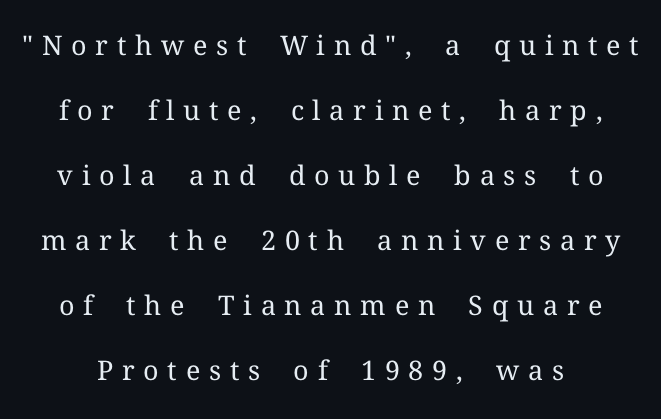
The image shows 27 px text type, upright; set loose line spacing (2.41x), unusually wide letter spacing (+0.32 em), not underlined.
